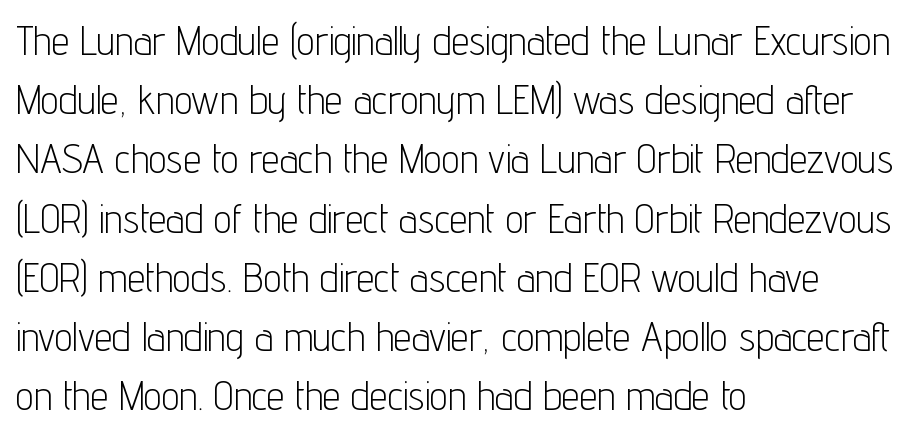
The image shows 40 px light, condensed sans-serif type, upright; set left-aligned, normal line spacing (1.48x), normal letter spacing, not underlined; low stroke contrast and a medium x-height.
